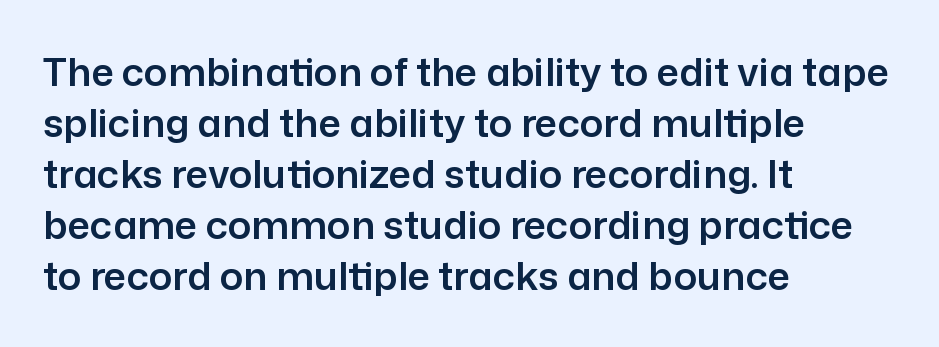
Q: Is the text italic (slanted)? A: No, it is upright.
Q: Is the typeface a serif or a sans-serif typeface? A: Sans-serif.
Q: Is the text underlined? A: No.
Q: How is the paragraph aligned? A: Left-aligned.
Q: Is the spacing between letters normal or unusually wide? A: Normal.
Q: Is the spacing between lines tight, normal or loose? A: Normal.
Q: Width (condensed, normal, or wide)? A: Normal.
Q: Stroke contrast? A: Low.
Q: x-height? A: Medium.
Q: Monospaced? A: No.
